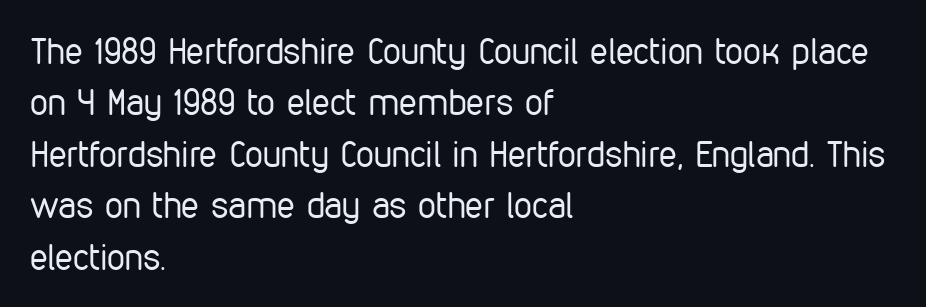
The image shows 36 px regular-weight, condensed sans-serif type, upright; set left-aligned, normal line spacing (1.43x), normal letter spacing, not underlined; low stroke contrast and a medium x-height.
